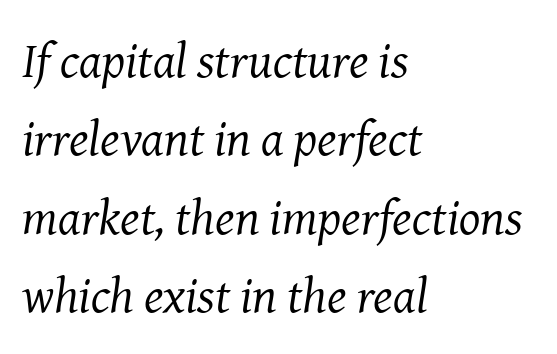
Slanted lettering throughout. The paragraph shown leans on its left margin. Heaviness? Minimal to ordinary, like unemphasized prose. The rows are spaced the way most documents space them. The face used here is proportionally spaced, like ordinary book or web type.
